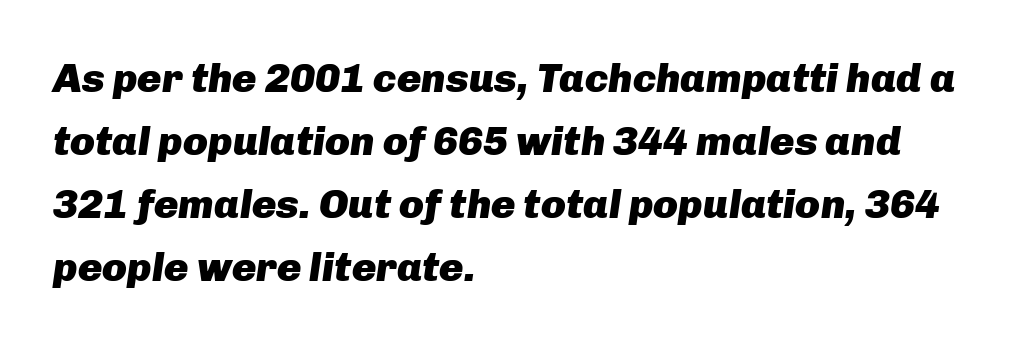
Compared with a centered layout, this one pins lines to the left instead. These lines are rendered in a variable-pitch font. Students, note that the glyphs here touch the page at normal intervals. Heavy, bold letterforms.
